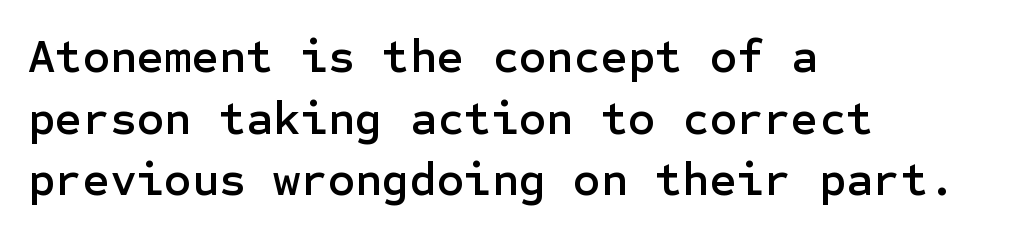
{"serif": "no", "italic": "no", "width": "normal", "stroke_contrast": "low", "x_height": "medium", "underline": "no", "align": "left", "line_spacing": "normal", "line_spacing_ratio": 1.31, "letter_spacing": "normal", "letter_spacing_em": 0.0, "glyph_px": 47}
